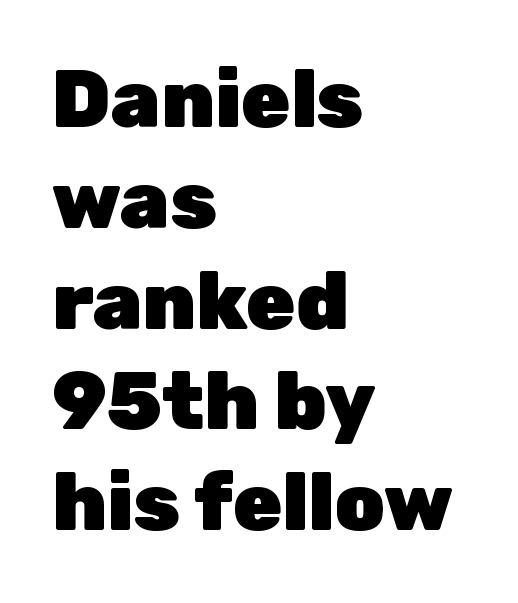
{"serif": "no", "italic": "no", "bold": "yes", "weight": "heavy", "width": "normal", "stroke_contrast": "low", "x_height": "medium", "monospaced": "no", "underline": "no", "align": "left", "line_spacing": "normal", "line_spacing_ratio": 1.26, "letter_spacing": "normal", "letter_spacing_em": 0.0, "glyph_px": 80}
